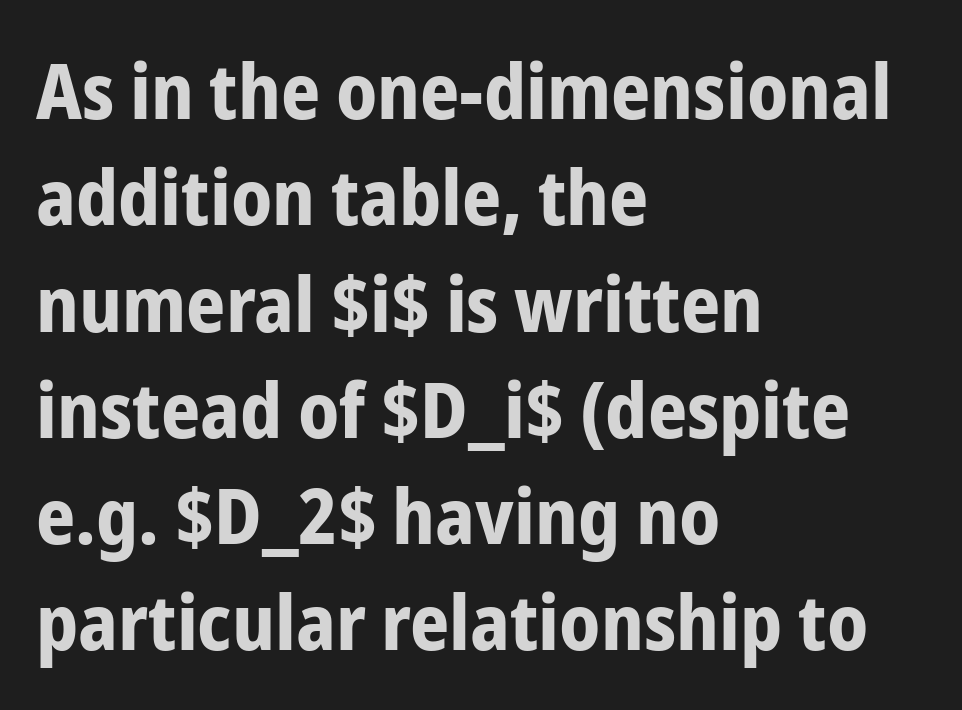
Q: Is the text bold? A: Yes.
Q: Is the text italic (slanted)? A: No, it is upright.
Q: Is the typeface a serif or a sans-serif typeface? A: Sans-serif.
Q: Is the text underlined? A: No.
Q: How is the paragraph aligned? A: Left-aligned.
Q: Is the spacing between letters normal or unusually wide? A: Normal.
Q: Is the spacing between lines tight, normal or loose? A: Normal.
Q: Width (condensed, normal, or wide)? A: Condensed.
Q: Stroke contrast? A: Low.
Q: x-height? A: Medium.
Q: Monospaced? A: No.
